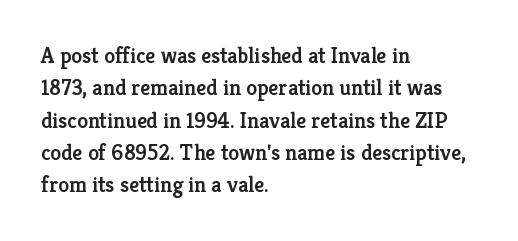
One glance says typical: line gaps are just what's usual. Type without underlining. The passage is arranged the way most books set body copy — flush left. The passage shown has conventional tracking throughout.
